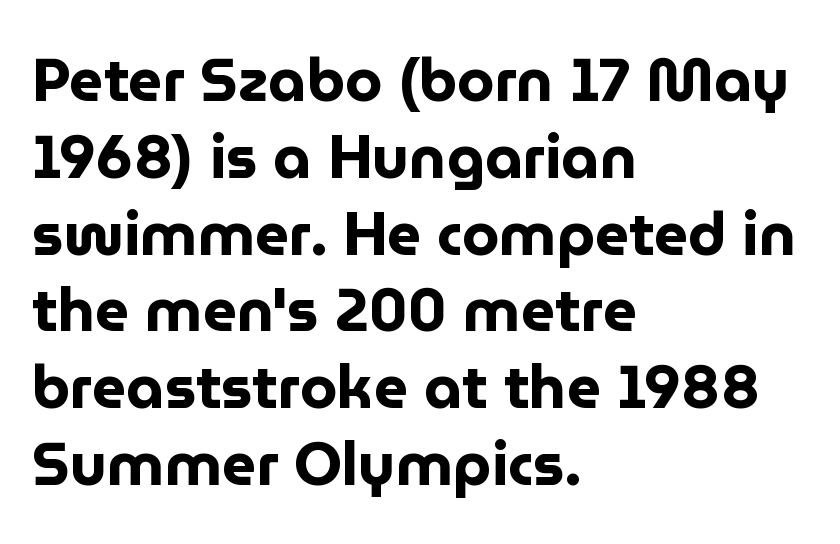
{"serif": "no", "italic": "no", "bold": "yes", "weight": "bold", "width": "normal", "stroke_contrast": "low", "x_height": "medium", "monospaced": "no", "underline": "no", "align": "left", "line_spacing": "normal", "line_spacing_ratio": 1.28, "letter_spacing": "normal", "letter_spacing_em": 0.0, "glyph_px": 60}
